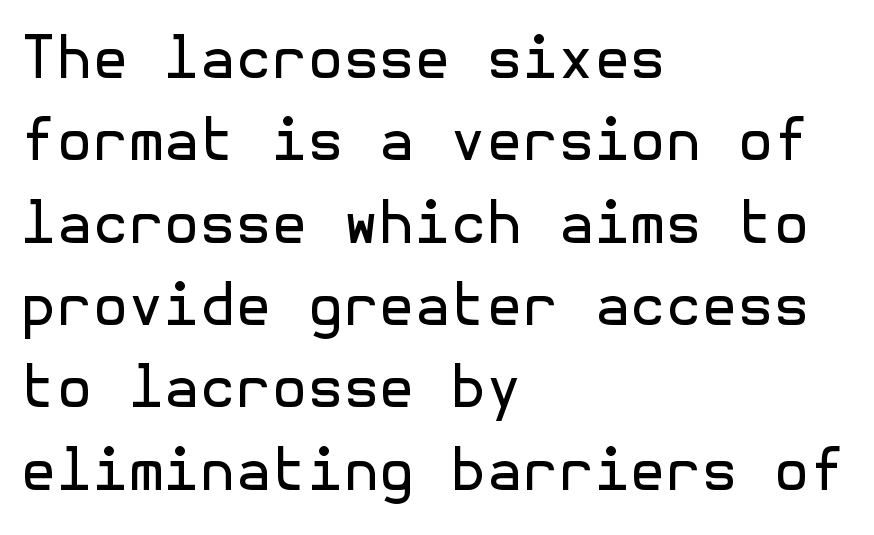
The image shows 58 px regular-weight sans-serif type, upright; set left-aligned, normal line spacing (1.42x), normal letter spacing, not underlined; a medium x-height.
